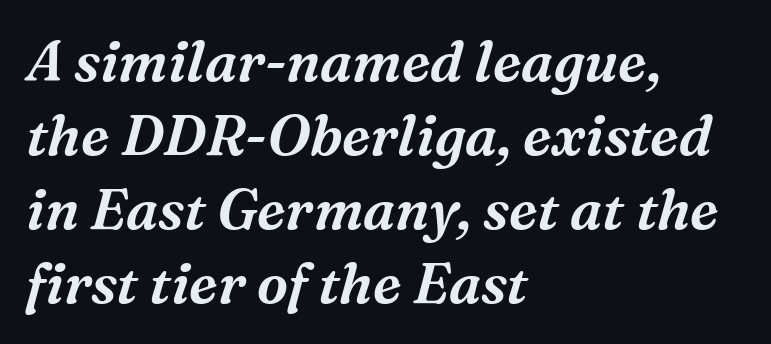
Q: Is the text italic (slanted)? A: Yes, it leans right by about 16 degrees.
Q: Is the typeface a serif or a sans-serif typeface? A: Serif.
Q: Is the text underlined? A: No.
Q: How is the paragraph aligned? A: Left-aligned.
Q: Is the spacing between letters normal or unusually wide? A: Normal.
Q: Is the spacing between lines tight, normal or loose? A: Normal.
Q: Width (condensed, normal, or wide)? A: Normal.
Q: Stroke contrast? A: Medium.
Q: x-height? A: Medium.
Q: Monospaced? A: No.
